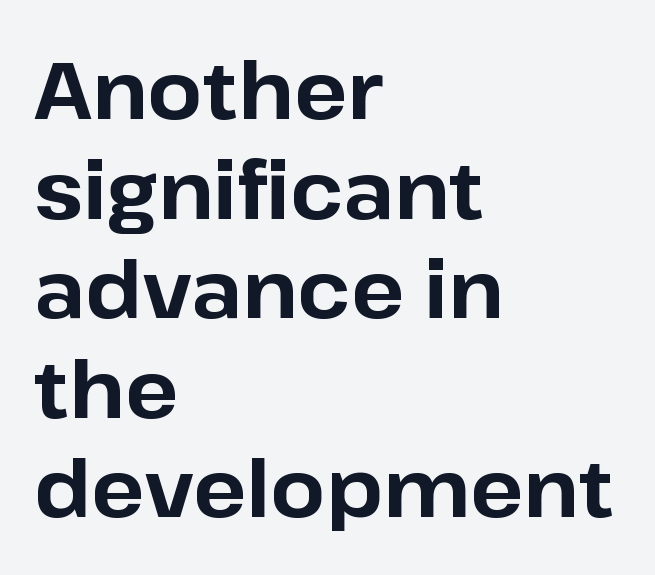
Typeset ragged right — the left edge is the straight one. Upright lettering throughout. Look at the stroke-to-counter ratio: heavy, a bold. This block has exactly the height ordinary leading produces. Classification — sans serif. This rendering leaves character spacing at its baseline value.
